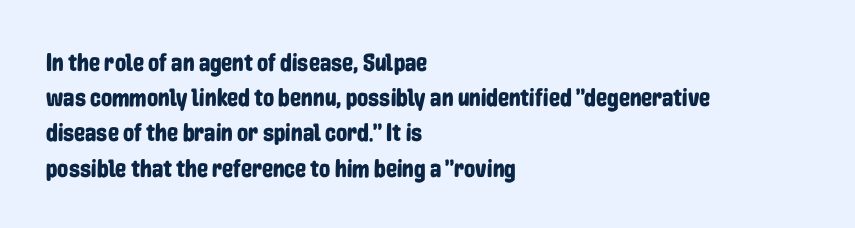
{"italic": "no", "underline": "no", "align": "left", "line_spacing": "normal", "line_spacing_ratio": 1.41, "letter_spacing": "normal", "letter_spacing_em": 0.0, "glyph_px": 25}
